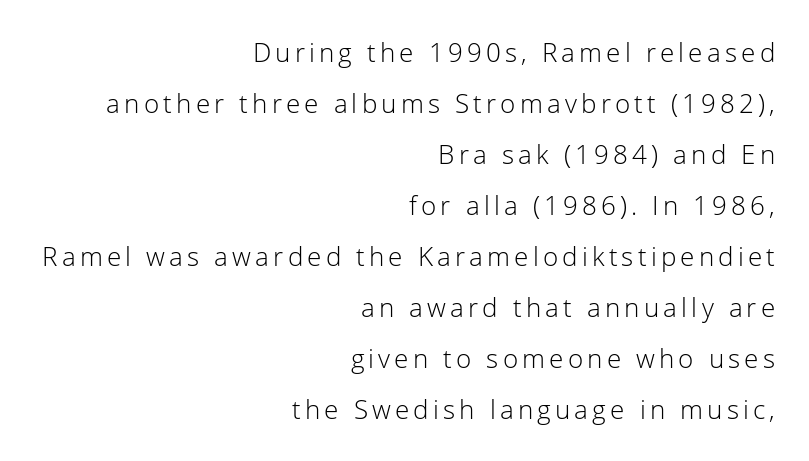
The image shows 26 px text type, upright; set right-aligned, loose line spacing (1.96x), not underlined.
